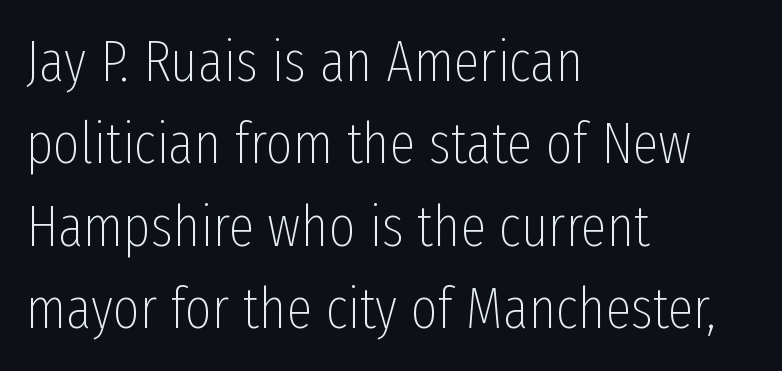
Spacing verdict: proportional, widths tailored to each character. A typesetter would call this zero additional tracking. These lines stack with their left ends in a neat column. Descender tails drop into unmarked territory. It's the straight-up-and-down kind of type. Leading: standard.
